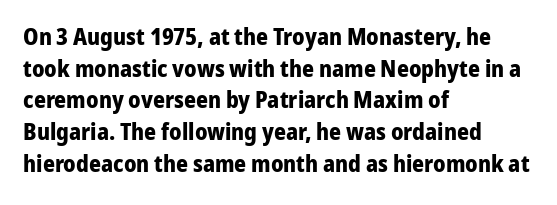
The image shows 23 px bold type, upright; set left-aligned, normal line spacing (1.38x), normal letter spacing, not underlined.
